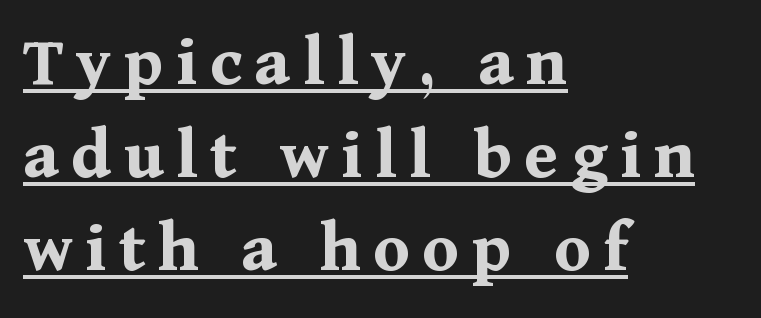
A typesetter would call this proportional, since set widths differ per character. Line starts are locked; line ends wander. Notice how a bar underscores the lettering throughout. Every character sits straight up, as roman type does. The rendering uses a bold face; every stroke is thick and dark. This sample keeps an unexceptional amount of space between lines.
